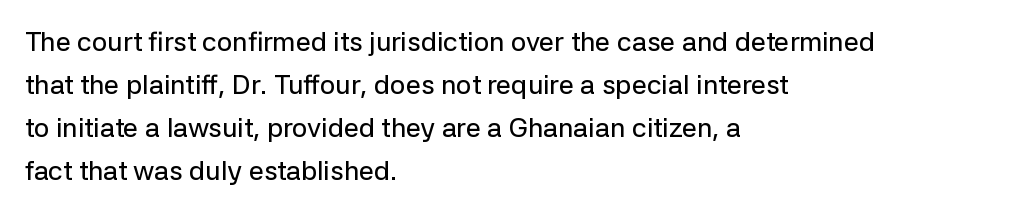
Q: Is the text italic (slanted)? A: No, it is upright.
Q: Is the text underlined? A: No.
Q: How is the paragraph aligned? A: Left-aligned.
Q: Is the spacing between letters normal or unusually wide? A: Normal.
Q: Is the spacing between lines tight, normal or loose? A: Normal.
